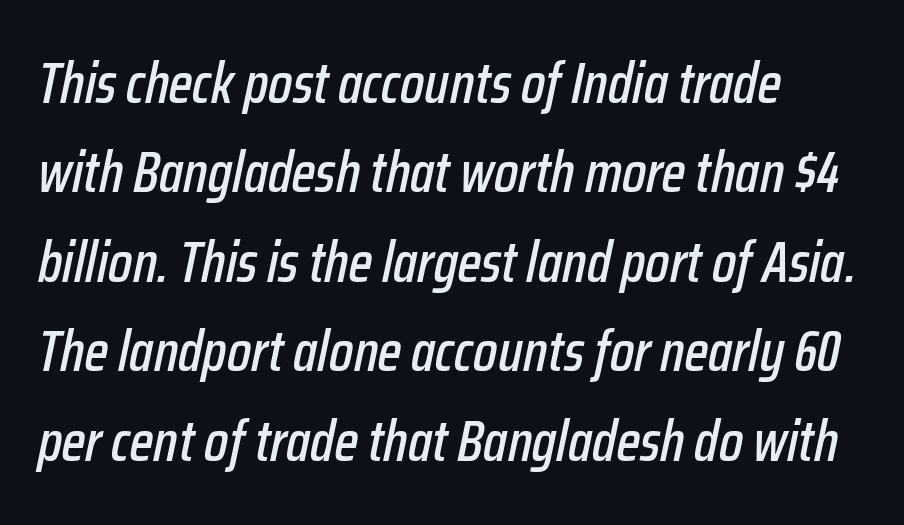
{"italic": "yes", "lean": "right", "slant_degrees": 12, "width": "condensed", "stroke_contrast": "low", "x_height": "medium", "monospaced": "no", "underline": "no", "align": "left", "line_spacing": "normal", "line_spacing_ratio": 1.57, "letter_spacing": "normal", "letter_spacing_em": 0.0, "glyph_px": 57}
